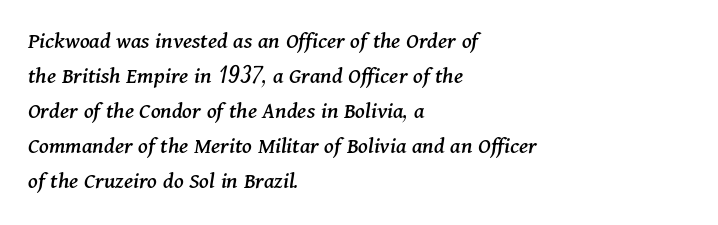
Words appear dense and cohesive because spacing is normal. Regular leading. It's the slanting kind of type. A classic flush-left, rag-right setting is used for this passage.
